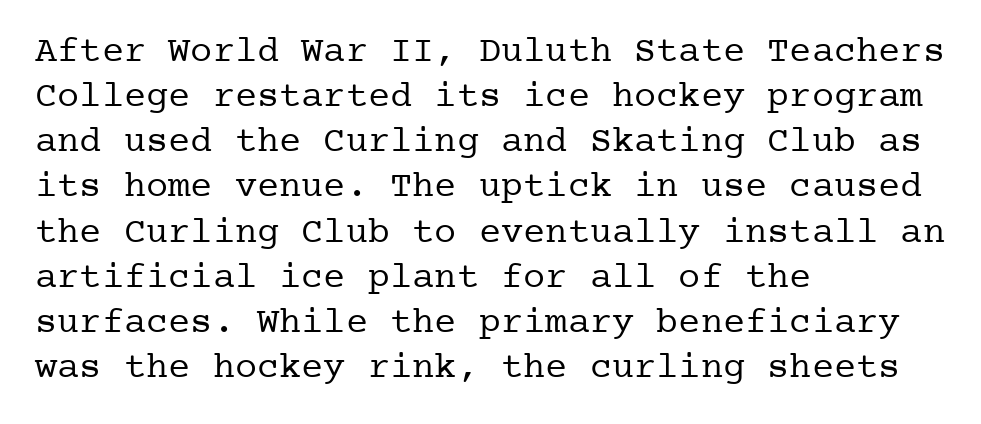
The image shows 37 px regular-weight serif type, upright; set left-aligned, line spacing 1.22x, normal letter spacing, not underlined; low stroke contrast and a medium x-height.
